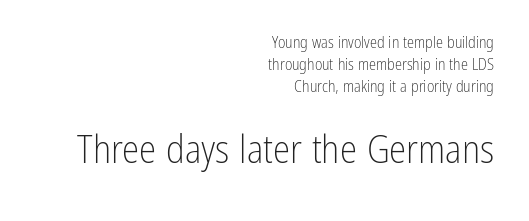
Typographically, this falls in the sans-serif category. Honestly, the row spacing looks completely unremarkable. Just letters on the line, the space beneath them empty. Summary of weight: not heavy and not bold.
